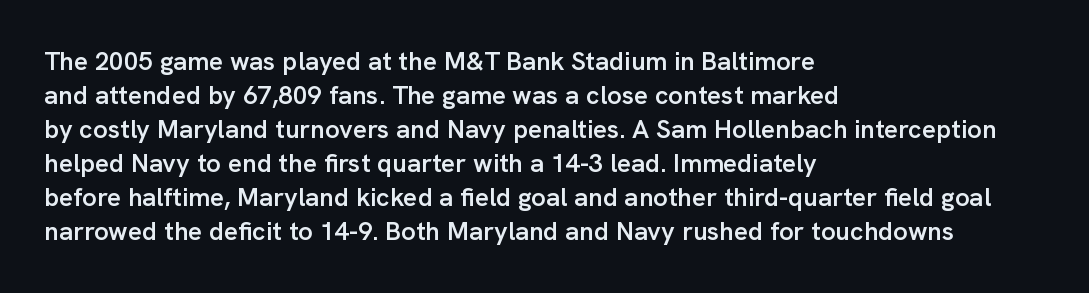
Q: Is the text bold? A: Semi-bold.
Q: Is the text italic (slanted)? A: No, it is upright.
Q: Is the text underlined? A: No.
Q: How is the paragraph aligned? A: Left-aligned.
Q: Is the spacing between letters normal or unusually wide? A: Normal.
Q: Is the spacing between lines tight, normal or loose? A: Normal.
